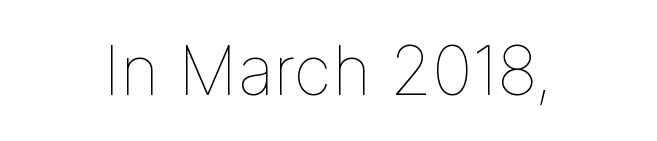
The image shows 68 px thin type, upright; set normal letter spacing, not underlined; low stroke contrast and a medium x-height.
